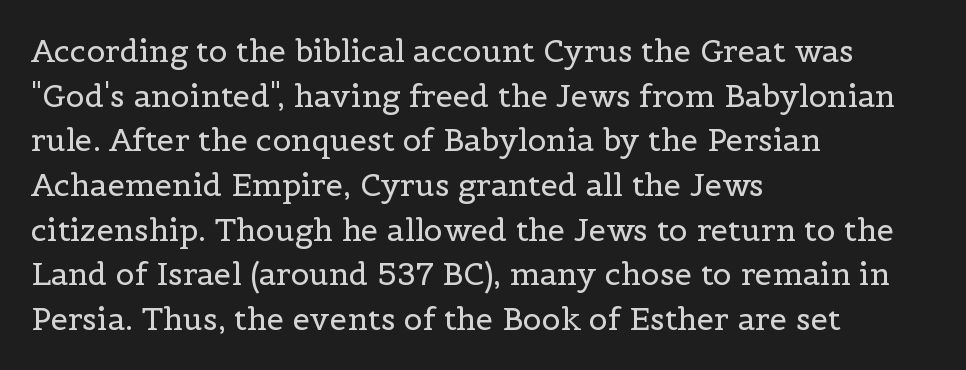
These lines keep a tight, regular rhythm from letter to letter. One-word summary of the alignment: left. Check the space under the baseline: it is left empty. Ascenders rise straight up at ninety degrees. A typesetter would call this proportional, since set widths differ per character. Observe the serifs anchoring each vertical stroke in this sample.
